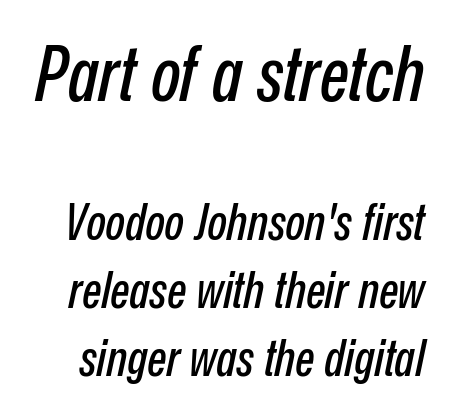
Caption: standard tracking, unaltered. A typesetter would call this proportional, since set widths differ per character. Beneath every word, the page is bare. Bigger letters appear in the top chunk; the bottom chunk is reduced. Italic? Definitely — the glyphs are oblique. The line-height multiplier appears to be the usual default.
